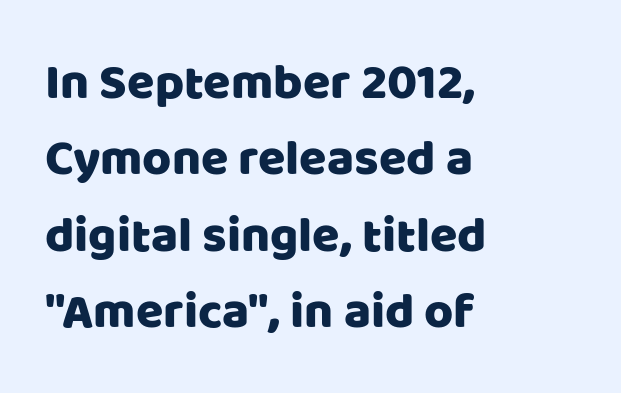
Q: Is the text italic (slanted)? A: No, it is upright.
Q: Is the typeface a serif or a sans-serif typeface? A: Sans-serif.
Q: Is the text underlined? A: No.
Q: How is the paragraph aligned? A: Left-aligned.
Q: Is the spacing between letters normal or unusually wide? A: Normal.
Q: Is the spacing between lines tight, normal or loose? A: Normal.
Q: Width (condensed, normal, or wide)? A: Normal.
Q: Stroke contrast? A: Low.
Q: x-height? A: Large.
Q: Monospaced? A: No.
